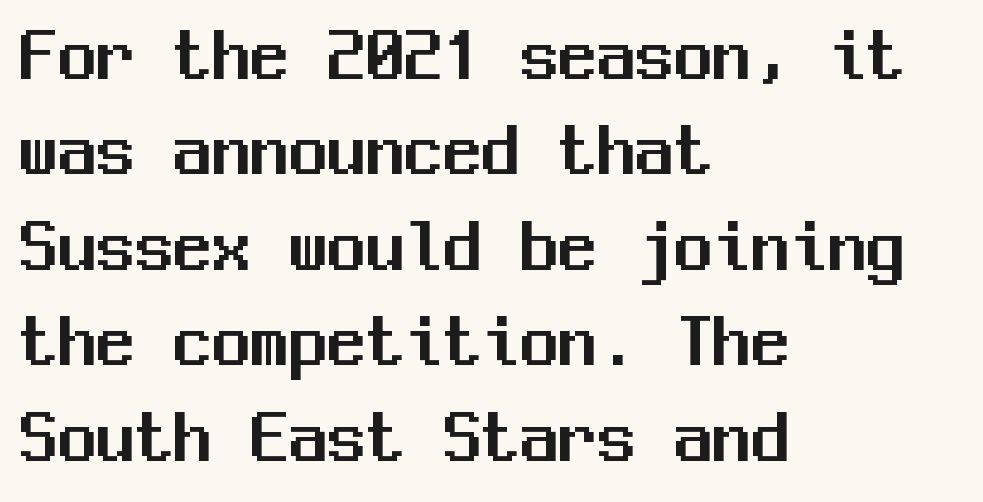
{"serif": "no", "italic": "no", "width": "normal", "stroke_contrast": "medium", "x_height": "medium", "monospaced": "yes", "underline": "no", "align": "left", "line_spacing_ratio": 1.24, "letter_spacing": "normal", "letter_spacing_em": 0.0, "glyph_px": 77}
